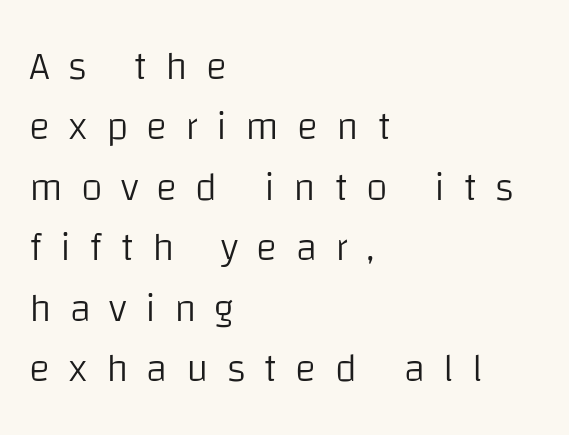
It's the straight-up-and-down kind of type. Serifs: no, the terminals of the letterforms are clean. Descenders are the only things crossing below the line. Regarding leading, the lines here are spaced in the standard way. The strokes carry an ordinary text weight at most. Do the characters align in a grid? No, the font is proportional.
